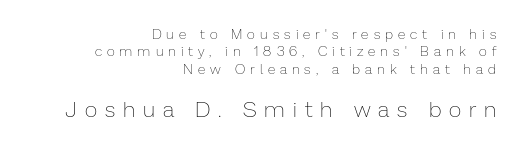
{"italic": "no", "bold": "no", "underline": "no", "align": "right", "line_spacing": "normal", "line_spacing_ratio": 1.25, "letter_spacing": "wide", "letter_spacing_em": 0.36, "larger_block": "second", "size_ratio": 1.57, "glyph_px": 22}
